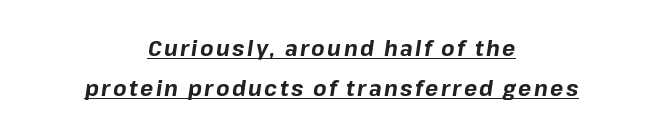
The whole block is typeset with a tilt. Each line is balanced around a shared central axis. These characters rest on top of a visible drawn line. A dark, heavy texture on the line: the type is bold.
